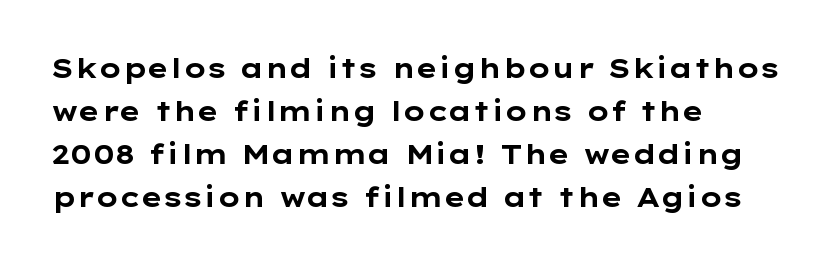
The image shows 27 px bold type, upright; set left-aligned, normal line spacing (1.59x), normal letter spacing, not underlined.
